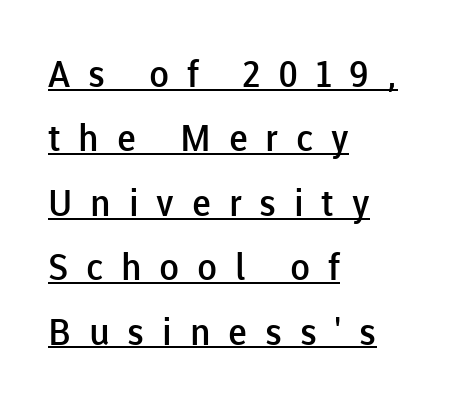
Q: Is the text bold? A: Semi-bold.
Q: Is the text italic (slanted)? A: No, it is upright.
Q: Is the typeface a serif or a sans-serif typeface? A: Sans-serif.
Q: Is the text underlined? A: Yes.
Q: How is the paragraph aligned? A: Left-aligned.
Q: Is the spacing between letters normal or unusually wide? A: Unusually wide.
Q: Width (condensed, normal, or wide)? A: Normal.
Q: Stroke contrast? A: Low.
Q: x-height? A: Medium.
Q: Monospaced? A: No.
